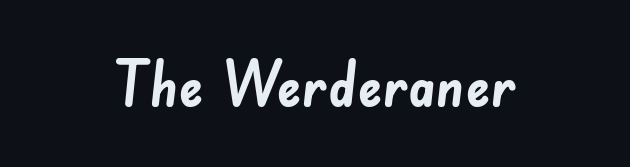
Caption: standard tracking, unaltered. The zone under the glyphs is completely vacant. Are there feet on the stems? There aren't — it's a sans. Does the copy run flush right? No — it is centered line by line.
